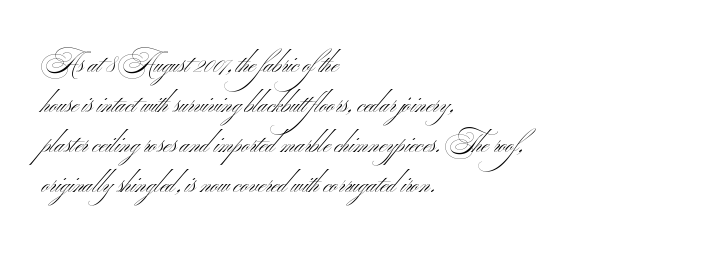
Q: Is the text bold? A: No.
Q: Is the text underlined? A: No.
Q: How is the paragraph aligned? A: Left-aligned.
Q: Is the spacing between letters normal or unusually wide? A: Normal.
Q: Is the spacing between lines tight, normal or loose? A: Normal.
